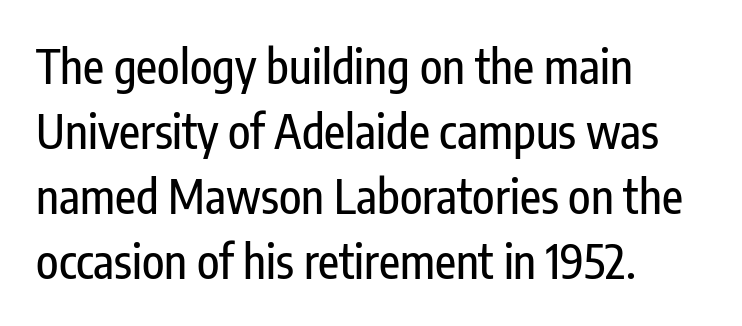
Successive baselines arrive at the customary interval. Check where the strokes stop: nothing finishes them off — pure sans. Type without underlining. Nope, not italic — everything's standing straight. The face used here is proportionally spaced, like ordinary book or web type.
